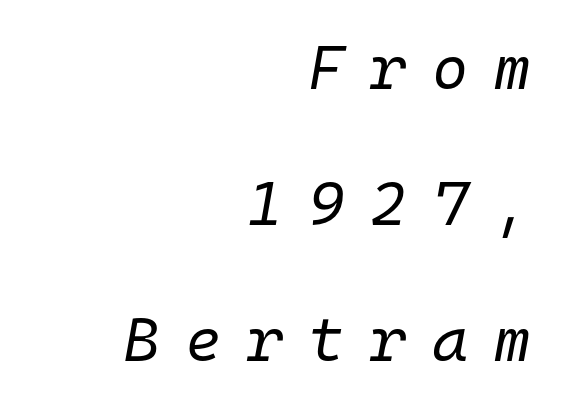
The image shows 62 px regular-weight type, italic (leaning right), monospaced; set right-aligned, loose line spacing (2.19x), unusually wide letter spacing (+0.41 em), not underlined; low stroke contrast and a medium x-height.
